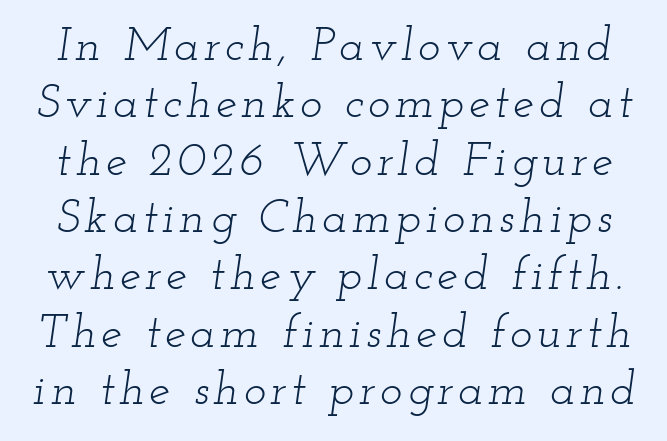
Q: Is the text bold? A: No.
Q: Is the text italic (slanted)? A: Yes, it leans right by about 12 degrees.
Q: Is the typeface a serif or a sans-serif typeface? A: Serif.
Q: Is the text underlined? A: No.
Q: Width (condensed, normal, or wide)? A: Wide.
Q: Stroke contrast? A: Low.
Q: x-height? A: Small.
Q: Monospaced? A: No.
